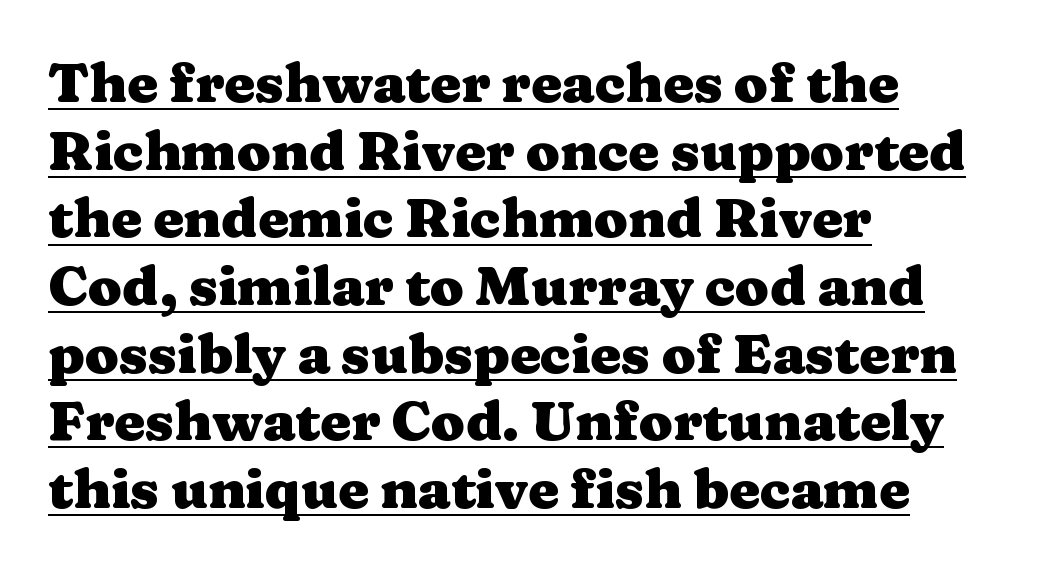
Q: Is the text bold? A: Yes.
Q: Is the text italic (slanted)? A: No, it is upright.
Q: Is the typeface a serif or a sans-serif typeface? A: Serif.
Q: Is the text underlined? A: Yes.
Q: How is the paragraph aligned? A: Left-aligned.
Q: Is the spacing between letters normal or unusually wide? A: Normal.
Q: Width (condensed, normal, or wide)? A: Wide.
Q: Stroke contrast? A: Medium.
Q: x-height? A: Medium.
Q: Monospaced? A: No.
